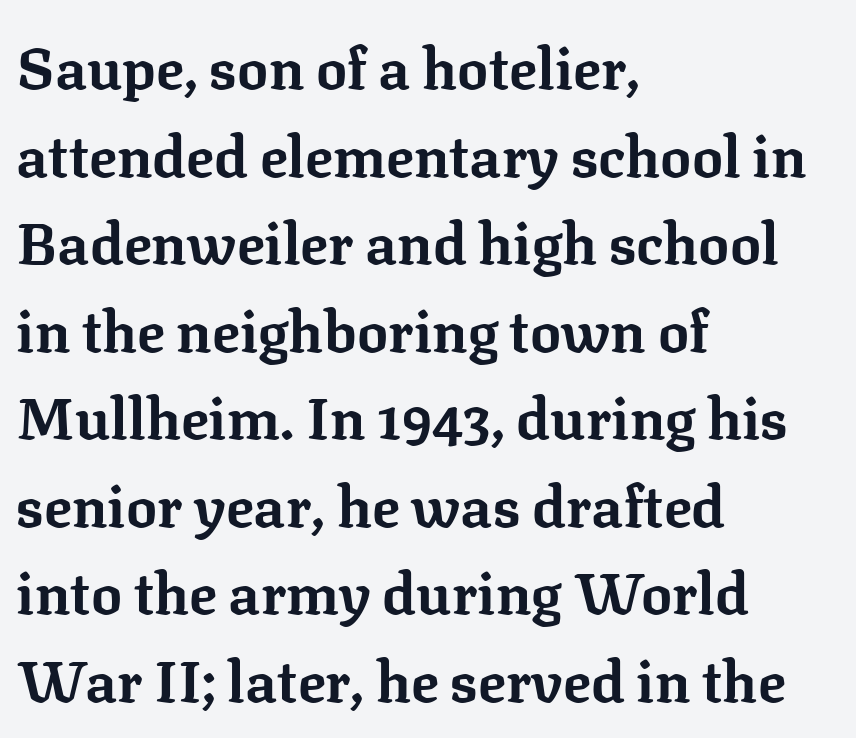
Q: Is the text bold? A: Yes.
Q: Is the text italic (slanted)? A: No, it is upright.
Q: Is the typeface a serif or a sans-serif typeface? A: Serif.
Q: Is the text underlined? A: No.
Q: How is the paragraph aligned? A: Left-aligned.
Q: Is the spacing between letters normal or unusually wide? A: Normal.
Q: Is the spacing between lines tight, normal or loose? A: Normal.
Q: Width (condensed, normal, or wide)? A: Normal.
Q: Stroke contrast? A: Low.
Q: x-height? A: Medium.
Q: Monospaced? A: No.
